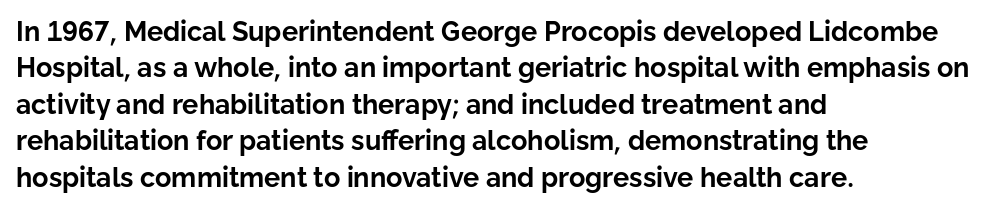
The image shows 27 px bold type, upright; set left-aligned, normal line spacing (1.35x), normal letter spacing, not underlined.
